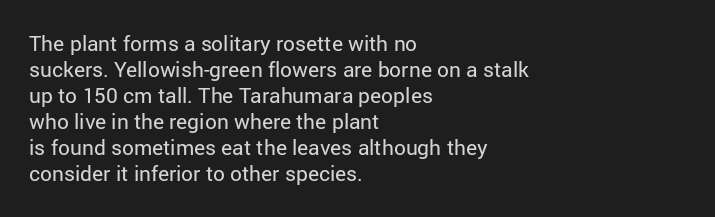
{"italic": "no", "bold": "no", "underline": "no", "align": "left", "line_spacing_ratio": 1.24, "letter_spacing": "normal", "letter_spacing_em": 0.0, "glyph_px": 21}
